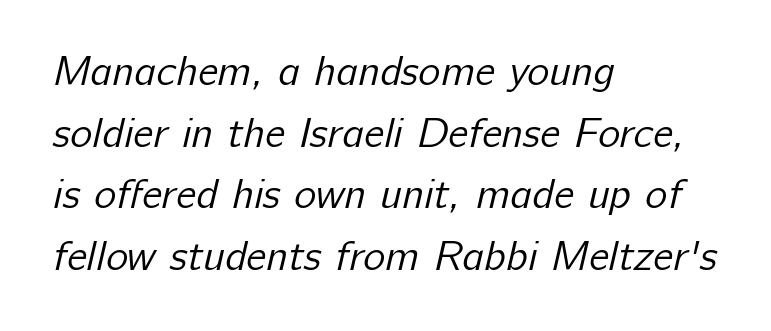
The image shows 42 px regular-weight sans-serif type; set left-aligned, normal line spacing (1.47x), normal letter spacing, not underlined; low stroke contrast and a medium x-height.
